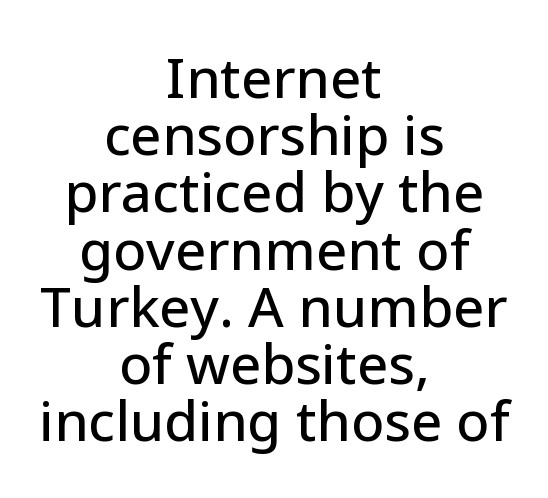
Honestly, the letter spacing is just normal — you wouldn't notice it. Compared with a flush-left layout, this one balances lines on the center instead. Ascenders rise straight up at ninety degrees. Letterform terminals end flat and unadorned throughout the passage. The foot of each line stays bare and open. Looks like regular typesetting: each glyph gets only the width it needs.
